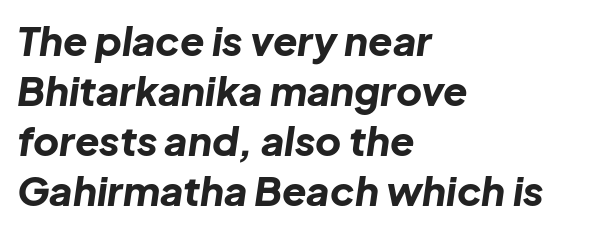
{"italic": "yes", "lean": "right", "slant_degrees": 8, "bold": "yes", "weight": "bold", "width": "normal", "stroke_contrast": "low", "x_height": "medium", "monospaced": "no", "underline": "no", "align": "left", "line_spacing": "normal", "line_spacing_ratio": 1.25, "letter_spacing": "normal", "letter_spacing_em": 0.0, "glyph_px": 40}
